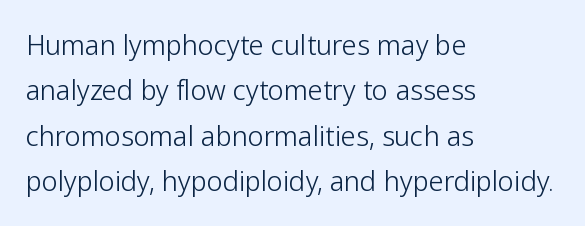
{"italic": "no", "bold": "no", "underline": "no", "align": "left", "line_spacing": "normal", "line_spacing_ratio": 1.68, "letter_spacing": "normal", "letter_spacing_em": 0.0, "glyph_px": 27}
